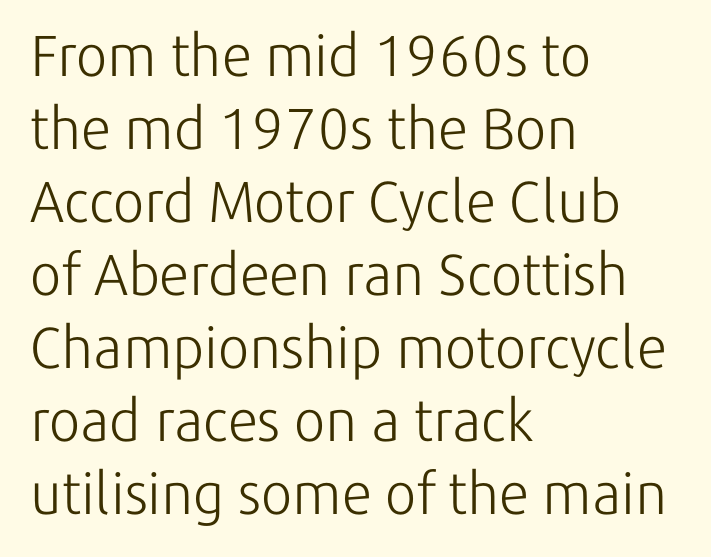
{"serif": "no", "italic": "no", "bold": "no", "weight": "light", "width": "normal", "stroke_contrast": "low", "x_height": "medium", "monospaced": "no", "underline": "no", "align": "left", "line_spacing": "normal", "line_spacing_ratio": 1.26, "letter_spacing": "normal", "letter_spacing_em": 0.0, "glyph_px": 58}
